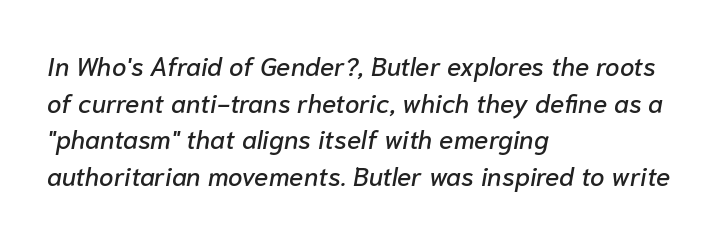
{"italic": "yes", "lean": "right", "slant_degrees": 10, "underline": "no", "align": "left", "line_spacing": "normal", "line_spacing_ratio": 1.41, "letter_spacing": "normal", "letter_spacing_em": 0.0, "glyph_px": 26}
